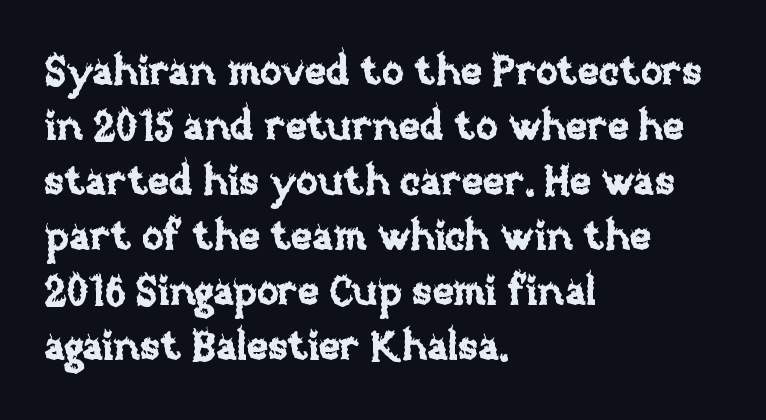
In CSS terms this would be text-align: left. Words float on clear page, feet unadorned. These lines were composed using upright roman letters. These lines sit exactly where default settings would place them. Look at the tracking — it's just the regular setting, nothing added.
